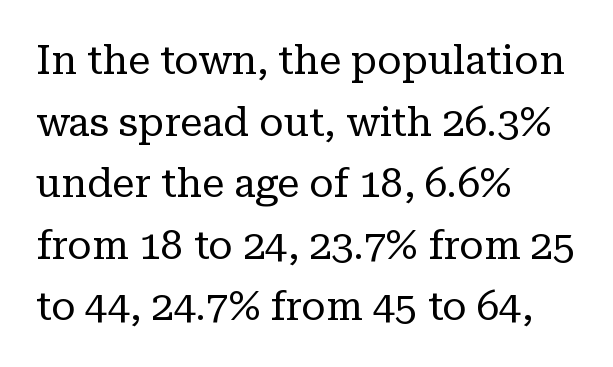
{"serif": "yes", "italic": "no", "bold": "no", "weight": "regular", "width": "normal", "stroke_contrast": "low", "x_height": "medium", "monospaced": "no", "underline": "no", "align": "left", "line_spacing": "normal", "line_spacing_ratio": 1.54, "letter_spacing": "normal", "letter_spacing_em": 0.0, "glyph_px": 40}
